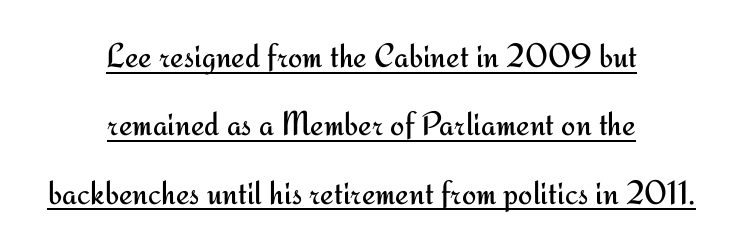
The image shows 34 px regular-weight sans-serif type, upright; set centered, loose line spacing (2.01x), normal letter spacing, underlined; medium stroke contrast and a small x-height.
